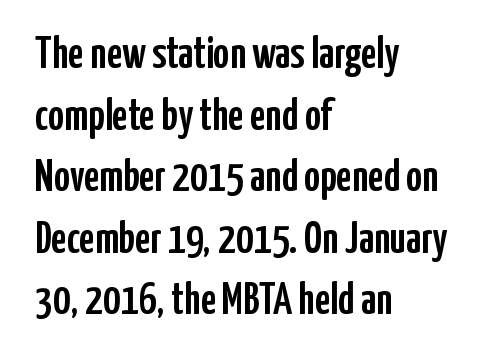
Each line starts at the same left margin while the right side varies. Characters remain perfectly vertical along every line. You could not count columns in this text — the font is proportionally spaced. These lines sit exactly where default settings would place them. A sans-serif font was chosen for this passage.
